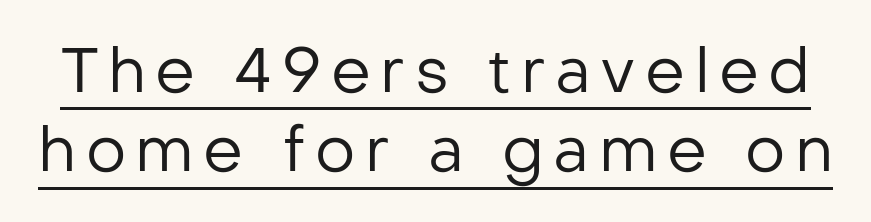
Q: Is the text bold? A: No.
Q: Is the text italic (slanted)? A: No, it is upright.
Q: Is the typeface a serif or a sans-serif typeface? A: Sans-serif.
Q: Is the text underlined? A: Yes.
Q: Is the spacing between lines tight, normal or loose? A: Normal.
Q: Width (condensed, normal, or wide)? A: Normal.
Q: Stroke contrast? A: Low.
Q: x-height? A: Medium.
Q: Monospaced? A: No.
